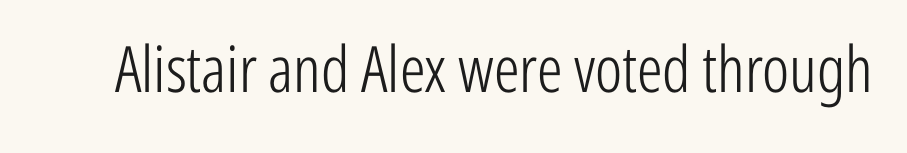
Caption: standard tracking, unaltered. This sample has the flowing, uneven cadence of proportional lettering. This is sans-serif lettering, the kind often seen on screens and signage. Words float on clear page, feet unadorned. The typography opts for an upright posture over an oblique one. Is the type heavy? It reads as light-to-regular instead.
